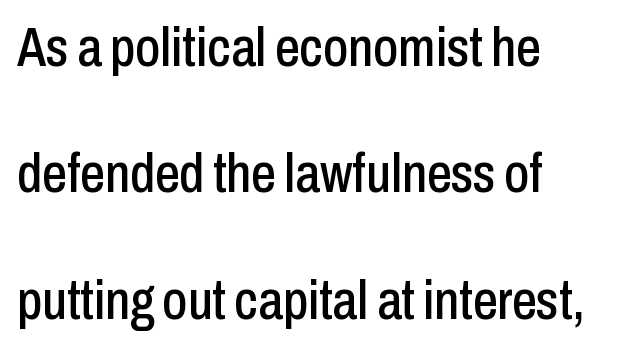
{"serif": "no", "italic": "no", "width": "condensed", "stroke_contrast": "low", "x_height": "medium", "monospaced": "no", "underline": "no", "align": "left", "line_spacing": "loose", "line_spacing_ratio": 2.3, "letter_spacing": "normal", "letter_spacing_em": 0.0, "glyph_px": 55}
